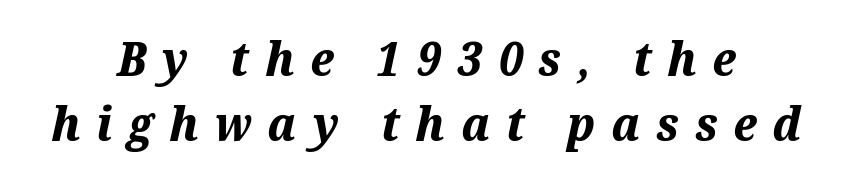
Q: Is the text bold? A: Yes.
Q: Is the text italic (slanted)? A: Yes, it leans right by about 12 degrees.
Q: Is the text underlined? A: No.
Q: How is the paragraph aligned? A: Centered.
Q: Is the spacing between letters normal or unusually wide? A: Unusually wide.
Q: Is the spacing between lines tight, normal or loose? A: Normal.
Q: Width (condensed, normal, or wide)? A: Normal.
Q: Stroke contrast? A: Medium.
Q: x-height? A: Medium.
Q: Monospaced? A: No.
